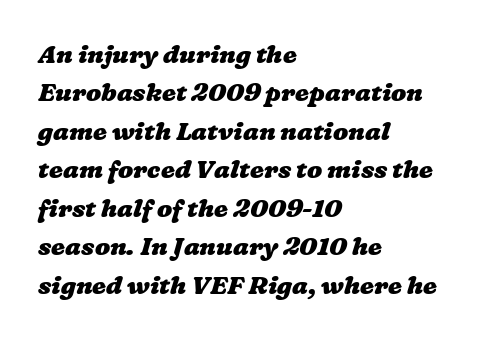
Q: Is the text bold? A: Yes.
Q: Is the text underlined? A: No.
Q: How is the paragraph aligned? A: Left-aligned.
Q: Is the spacing between letters normal or unusually wide? A: Normal.
Q: Is the spacing between lines tight, normal or loose? A: Normal.
